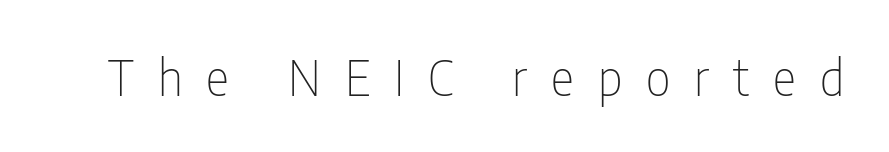
{"serif": "no", "italic": "no", "bold": "no", "weight": "thin", "width": "condensed", "stroke_contrast": "low", "x_height": "medium", "monospaced": "no", "underline": "no", "letter_spacing": "wide", "letter_spacing_em": 0.49, "glyph_px": 49}
